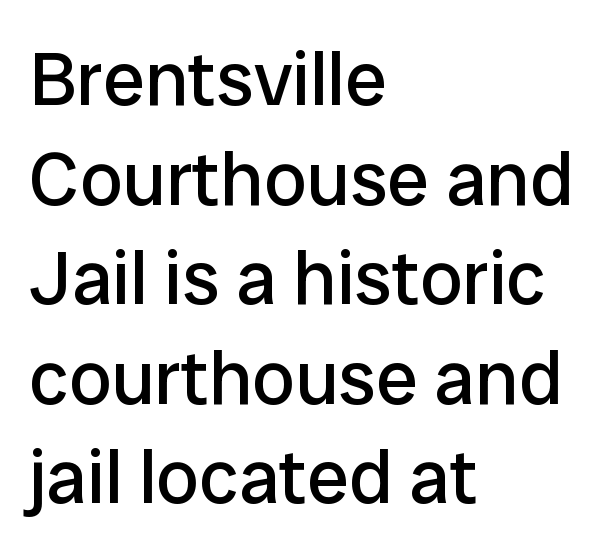
Q: Is the text bold? A: No.
Q: Is the text italic (slanted)? A: No, it is upright.
Q: Is the typeface a serif or a sans-serif typeface? A: Sans-serif.
Q: Is the text underlined? A: No.
Q: How is the paragraph aligned? A: Left-aligned.
Q: Is the spacing between letters normal or unusually wide? A: Normal.
Q: Is the spacing between lines tight, normal or loose? A: Normal.
Q: Width (condensed, normal, or wide)? A: Normal.
Q: Stroke contrast? A: Low.
Q: x-height? A: Medium.
Q: Monospaced? A: No.
